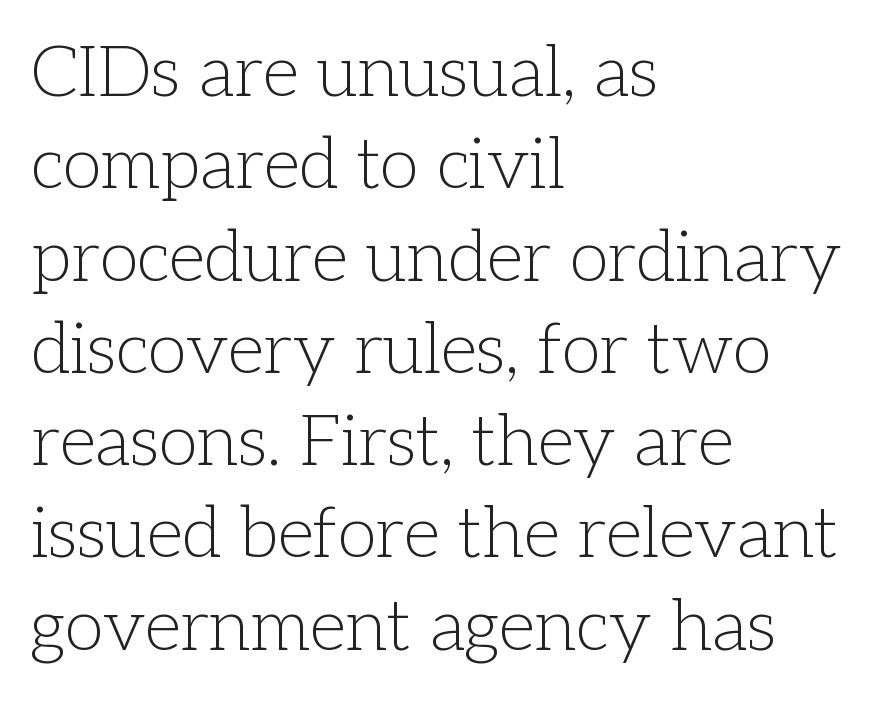
{"serif": "yes", "italic": "no", "bold": "no", "weight": "light", "width": "normal", "stroke_contrast": "low", "x_height": "medium", "monospaced": "no", "underline": "no", "align": "left", "line_spacing": "normal", "line_spacing_ratio": 1.3, "letter_spacing": "normal", "letter_spacing_em": 0.0, "glyph_px": 71}
